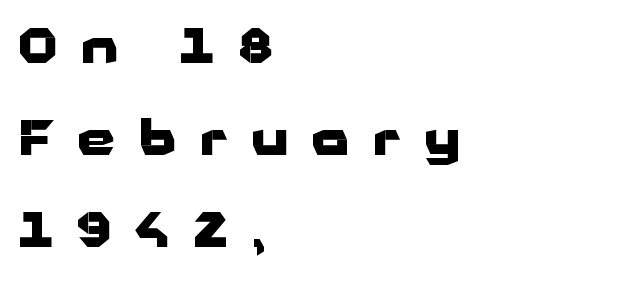
{"serif": "no", "italic": "no", "bold": "yes", "weight": "heavy", "width": "wide", "stroke_contrast": "low", "x_height": "medium", "monospaced": "no", "underline": "no", "align": "left", "line_spacing": "loose", "line_spacing_ratio": 1.92, "letter_spacing": "wide", "letter_spacing_em": 0.5, "glyph_px": 48}
